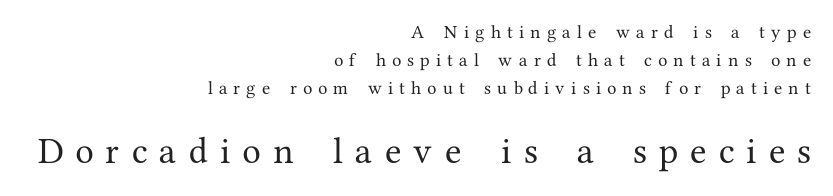
Q: Is the text italic (slanted)? A: No, it is upright.
Q: Is the typeface a serif or a sans-serif typeface? A: Serif.
Q: Is the text underlined? A: No.
Q: How is the paragraph aligned? A: Right-aligned.
Q: Is the spacing between letters normal or unusually wide? A: Unusually wide.
Q: Which block of text is set in a larger size, the first (top) or the second (bottom)? A: The second (bottom) one.
Q: Width (condensed, normal, or wide)? A: Normal.
Q: Stroke contrast? A: Medium.
Q: x-height? A: Medium.
Q: Monospaced? A: No.
